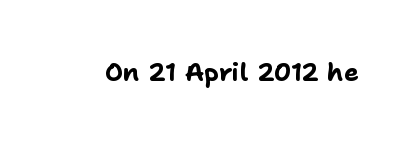
Underlining? Definitely not there. Strong, thick strokes mark this as bold type. This sample uses an upright cut, with every glyph sitting square on the baseline. A typesetter would call this zero additional tracking.
